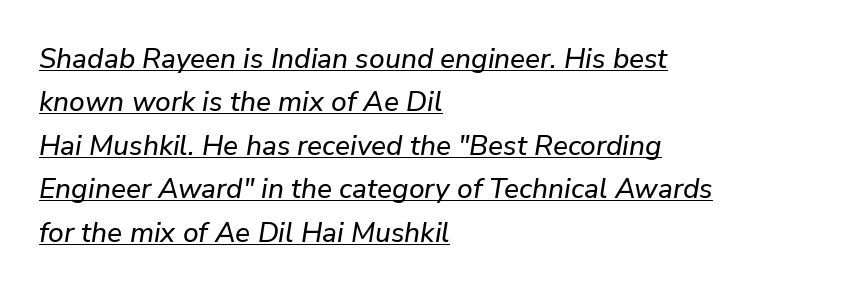
{"italic": "yes", "lean": "right", "slant_degrees": 9, "width": "normal", "stroke_contrast": "low", "x_height": "medium", "monospaced": "no", "underline": "yes", "align": "left", "line_spacing": "normal", "line_spacing_ratio": 1.55, "letter_spacing": "normal", "letter_spacing_em": 0.0, "glyph_px": 28}
